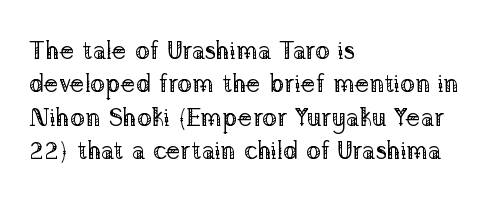
{"italic": "no", "bold": "no", "underline": "no", "align": "left", "line_spacing": "normal", "line_spacing_ratio": 1.34, "letter_spacing": "normal", "letter_spacing_em": 0.0, "glyph_px": 25}
